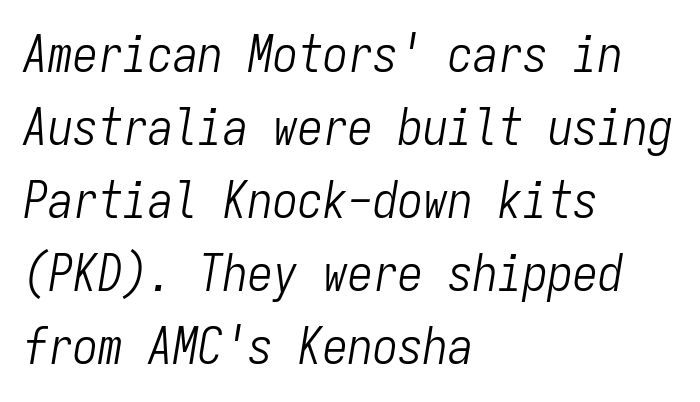
Alignment: flush left. Note the uniform advance width — an 'i' takes as much space as an 'm'. Each stroke keeps to a modest, everyday thickness or less. Vertical spacing — default. Clear beneath every line of the passage.
